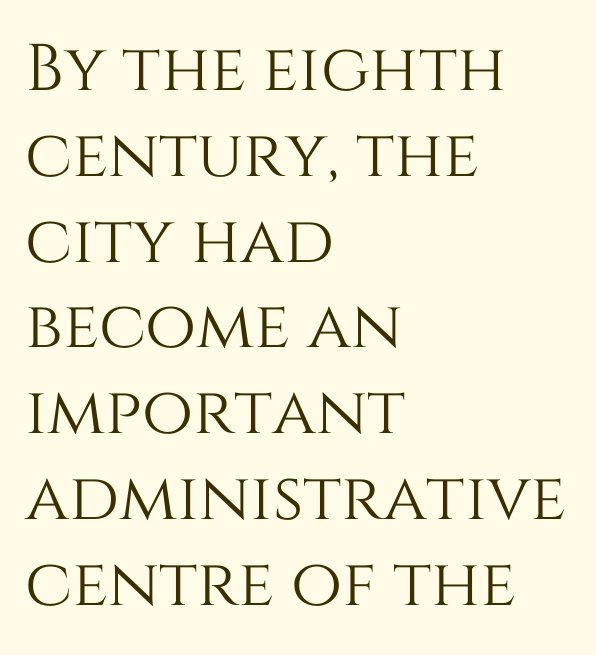
Character widths vary here, with narrow letters taking less room than wide ones. Italic: no, the glyphs are upright roman. Does the copy run flush right? No — it runs flush left. There is no visible air inserted between adjacent glyphs.
